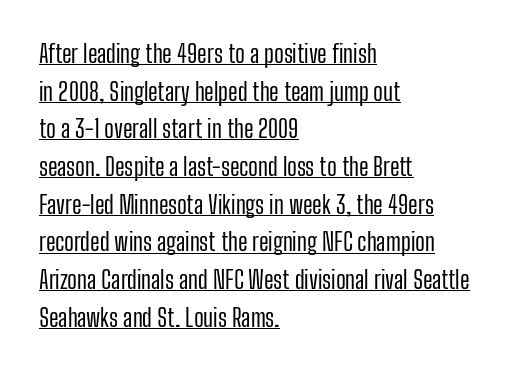
These lines stack with their left ends in a neat column. Italic: no, the glyphs are upright roman. Regular leading. The string is rendered with underlining switched on. The characters are drawn with everyday or finer stroke widths.
